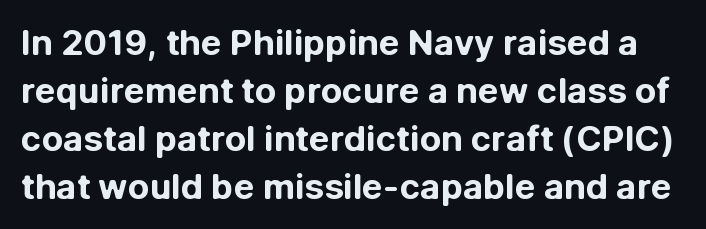
The image shows 35 px bold sans-serif type, upright; set normal line spacing (1.37x), normal letter spacing, not underlined; low stroke contrast and a medium x-height.
